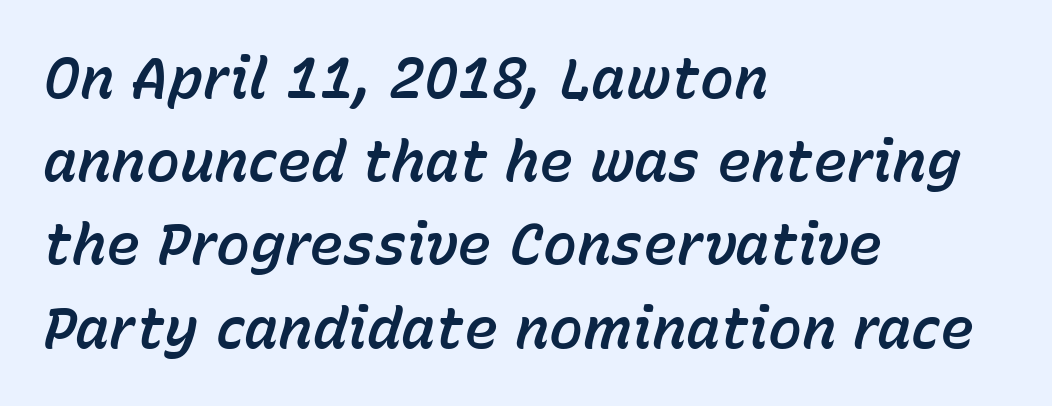
{"italic": "yes", "lean": "right", "slant_degrees": 15, "width": "normal", "stroke_contrast": "low", "x_height": "medium", "monospaced": "no", "underline": "no", "align": "left", "line_spacing": "normal", "line_spacing_ratio": 1.46, "letter_spacing": "normal", "letter_spacing_em": 0.0, "glyph_px": 57}
